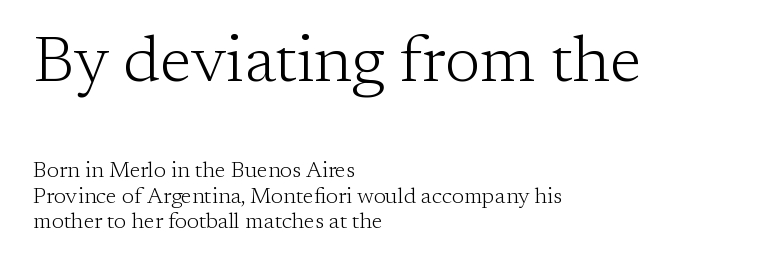
The image shows 65 px light serif type, upright; set left-aligned, line spacing 1.16x, normal letter spacing, not underlined; the first (top) block is 2.95x larger; low stroke contrast and a medium x-height.
